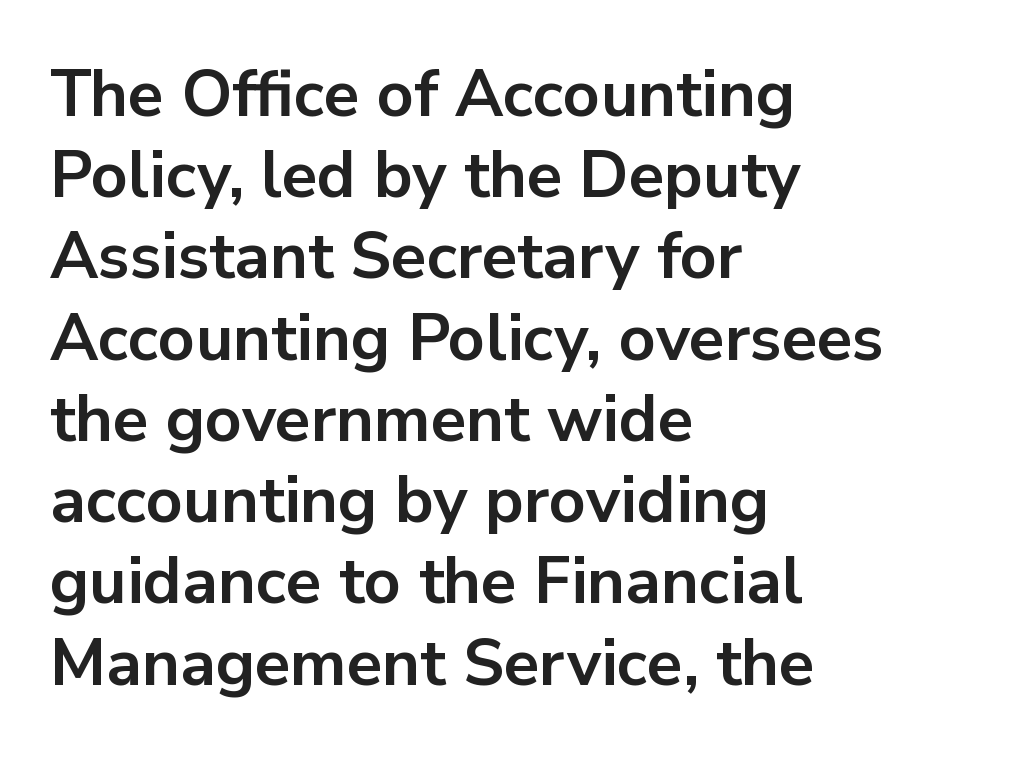
The image shows 65 px bold sans-serif type, upright; set left-aligned, normal line spacing (1.25x), normal letter spacing, not underlined; low stroke contrast and a medium x-height.
